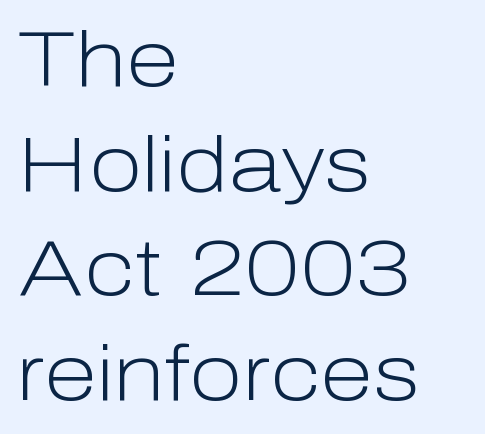
Q: Is the text bold? A: No.
Q: Is the text italic (slanted)? A: No, it is upright.
Q: Is the typeface a serif or a sans-serif typeface? A: Sans-serif.
Q: Is the text underlined? A: No.
Q: How is the paragraph aligned? A: Left-aligned.
Q: Is the spacing between letters normal or unusually wide? A: Normal.
Q: Is the spacing between lines tight, normal or loose? A: Normal.
Q: Width (condensed, normal, or wide)? A: Normal.
Q: Stroke contrast? A: Low.
Q: x-height? A: Medium.
Q: Monospaced? A: No.
